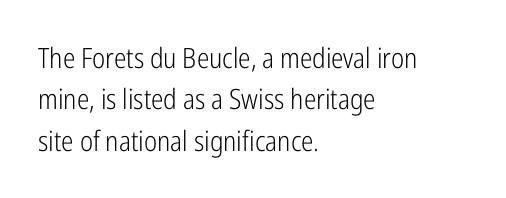
Type style note: lacks serifs. Upright lettering throughout. Which margin do the lines hug? The left one — the right edge is uneven. Heaviness? Minimal to ordinary, like unemphasized prose. A typesetter would call this proportional, since set widths differ per character.
